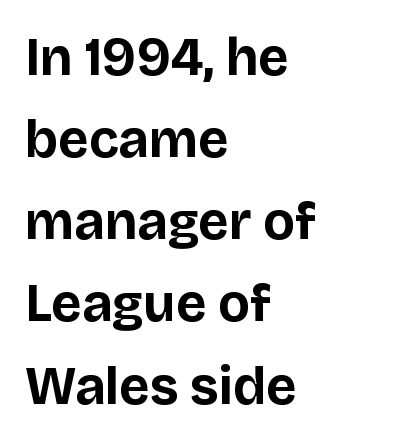
Q: Is the text bold? A: Yes.
Q: Is the text italic (slanted)? A: No, it is upright.
Q: Is the typeface a serif or a sans-serif typeface? A: Sans-serif.
Q: Is the text underlined? A: No.
Q: How is the paragraph aligned? A: Left-aligned.
Q: Is the spacing between letters normal or unusually wide? A: Normal.
Q: Is the spacing between lines tight, normal or loose? A: Normal.
Q: Width (condensed, normal, or wide)? A: Normal.
Q: Stroke contrast? A: Low.
Q: x-height? A: Large.
Q: Monospaced? A: No.
